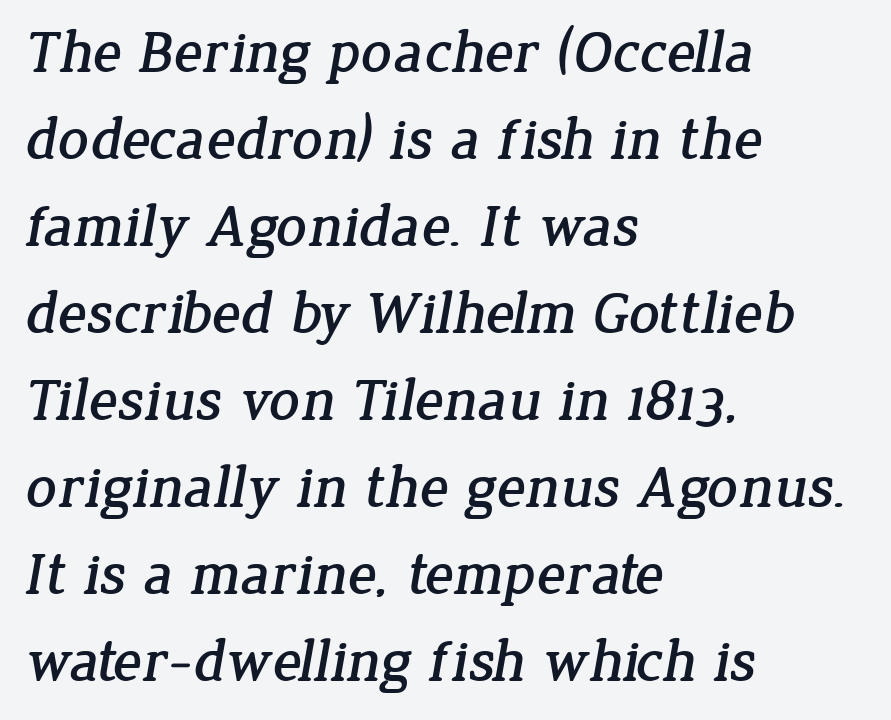
The gap between lines stays unmarked. Check where the strokes stop: tiny serifs finish them off. Caption: standard tracking, unaltered. This sample is left-justified, so line endings fall wherever the words run out. Notice how descenders clear the ascenders below comfortably — that's standard leading.
